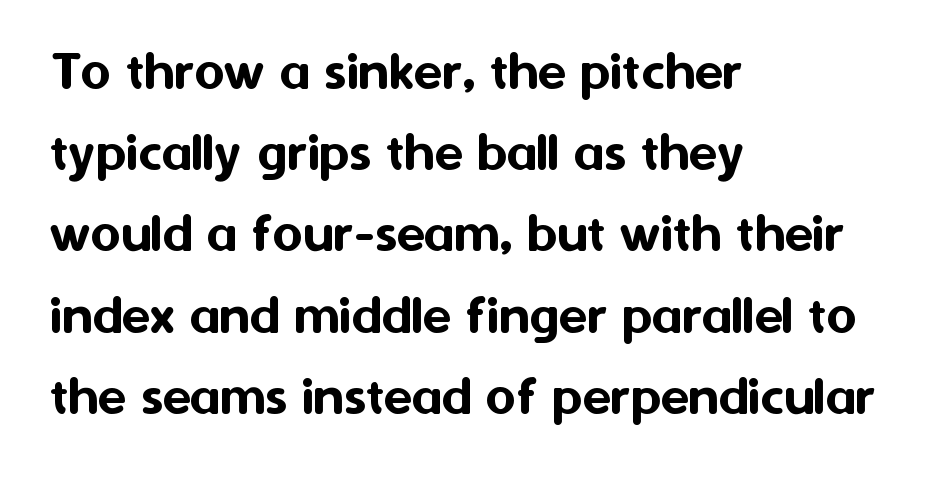
Q: Is the text italic (slanted)? A: No, it is upright.
Q: Is the typeface a serif or a sans-serif typeface? A: Sans-serif.
Q: Is the text underlined? A: No.
Q: How is the paragraph aligned? A: Left-aligned.
Q: Is the spacing between letters normal or unusually wide? A: Normal.
Q: Is the spacing between lines tight, normal or loose? A: Normal.
Q: Width (condensed, normal, or wide)? A: Normal.
Q: Stroke contrast? A: Medium.
Q: x-height? A: Medium.
Q: Monospaced? A: No.
